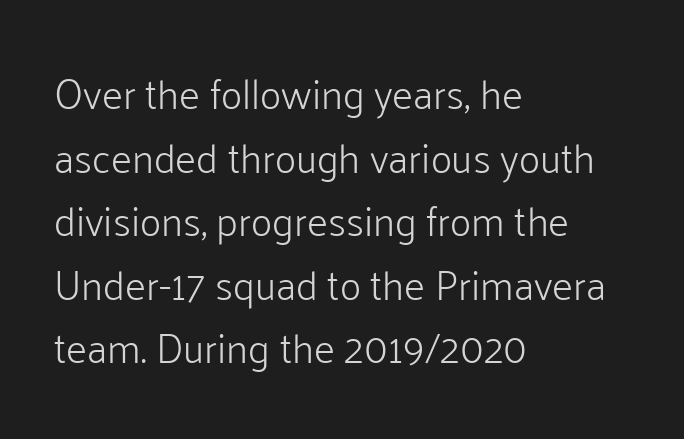
Q: Is the text bold? A: No.
Q: Is the text italic (slanted)? A: No, it is upright.
Q: Is the typeface a serif or a sans-serif typeface? A: Sans-serif.
Q: Is the text underlined? A: No.
Q: How is the paragraph aligned? A: Left-aligned.
Q: Is the spacing between letters normal or unusually wide? A: Normal.
Q: Is the spacing between lines tight, normal or loose? A: Normal.
Q: Width (condensed, normal, or wide)? A: Normal.
Q: Stroke contrast? A: Low.
Q: x-height? A: Medium.
Q: Monospaced? A: No.
